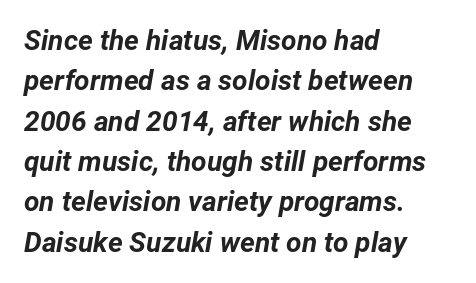
The image shows 28 px bold type, italic (leaning right); set left-aligned, normal line spacing (1.44x), normal letter spacing, not underlined; low stroke contrast and a medium x-height.
